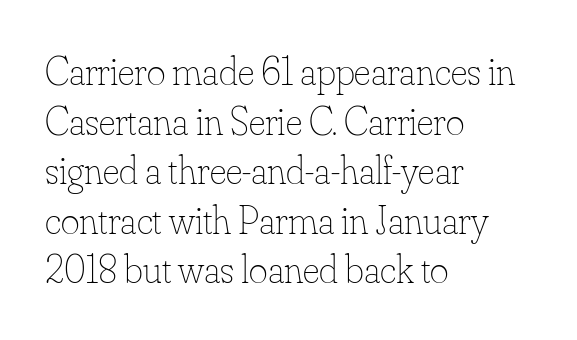
Q: Is the text bold? A: No.
Q: Is the text italic (slanted)? A: No, it is upright.
Q: Is the text underlined? A: No.
Q: How is the paragraph aligned? A: Left-aligned.
Q: Is the spacing between letters normal or unusually wide? A: Normal.
Q: Width (condensed, normal, or wide)? A: Normal.
Q: Stroke contrast? A: Low.
Q: x-height? A: Small.
Q: Monospaced? A: No.
